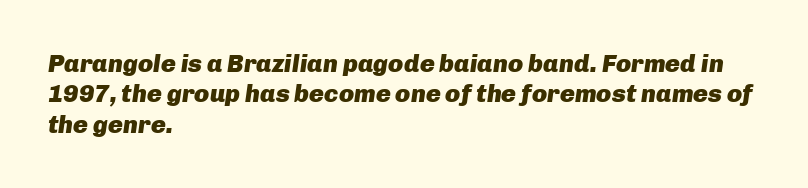
The image shows 25 px bold type, italic (leaning right); set left-aligned, line spacing 1.22x, normal letter spacing, not underlined.
